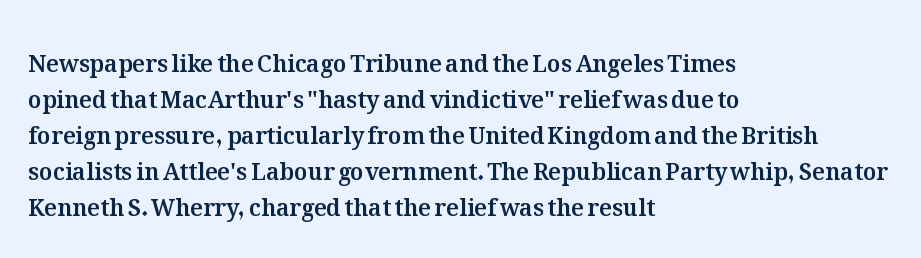
The image shows 23 px text type, upright; set left-aligned, normal line spacing (1.56x), normal letter spacing, not underlined.
